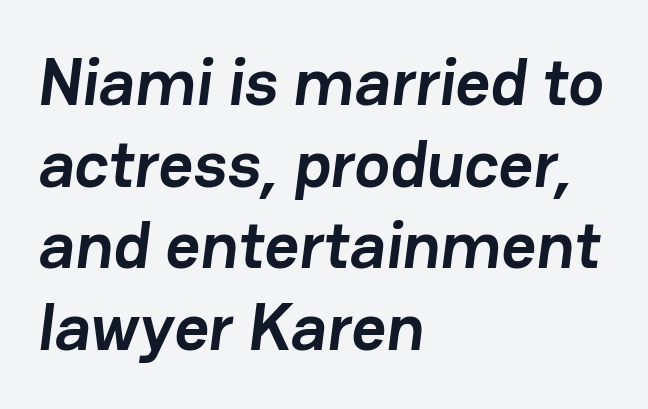
{"serif": "no", "bold": "yes", "weight": "semibold", "width": "normal", "stroke_contrast": "low", "x_height": "medium", "monospaced": "no", "underline": "no", "align": "left", "line_spacing_ratio": 1.22, "letter_spacing": "normal", "letter_spacing_em": 0.0, "glyph_px": 67}
